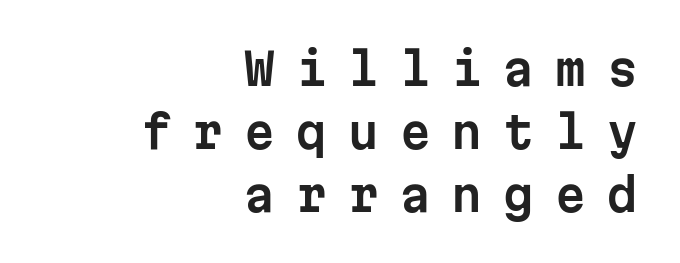
Q: Is the text italic (slanted)? A: No, it is upright.
Q: Is the typeface a serif or a sans-serif typeface? A: Sans-serif.
Q: Is the text underlined? A: No.
Q: How is the paragraph aligned? A: Right-aligned.
Q: Is the spacing between letters normal or unusually wide? A: Unusually wide.
Q: Is the spacing between lines tight, normal or loose? A: Normal.
Q: Width (condensed, normal, or wide)? A: Normal.
Q: Stroke contrast? A: Low.
Q: x-height? A: Medium.
Q: Monospaced? A: Yes.
